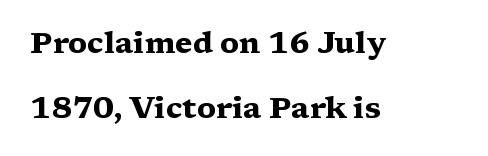
Q: Is the text bold? A: Yes.
Q: Is the text italic (slanted)? A: No, it is upright.
Q: Is the typeface a serif or a sans-serif typeface? A: Serif.
Q: Is the text underlined? A: No.
Q: How is the paragraph aligned? A: Left-aligned.
Q: Is the spacing between letters normal or unusually wide? A: Normal.
Q: Is the spacing between lines tight, normal or loose? A: Loose.
Q: Width (condensed, normal, or wide)? A: Wide.
Q: Stroke contrast? A: Medium.
Q: x-height? A: Medium.
Q: Monospaced? A: No.
